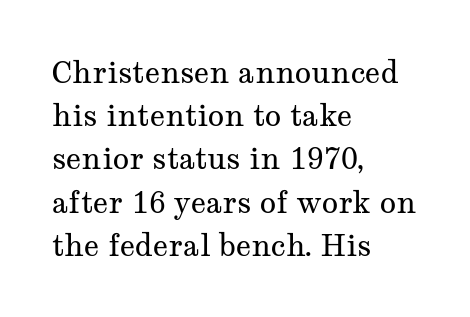
The image shows 30 px regular-weight, wide serif type, upright; set left-aligned, normal line spacing (1.44x), normal letter spacing, not underlined; medium stroke contrast and a medium x-height.
